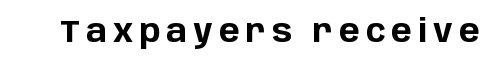
{"serif": "no", "italic": "no", "bold": "yes", "weight": "bold", "width": "normal", "stroke_contrast": "low", "x_height": "large", "monospaced": "no", "underline": "no", "letter_spacing": "wide", "letter_spacing_em": 0.2, "glyph_px": 31}
